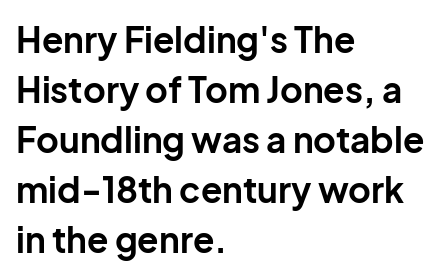
{"serif": "no", "italic": "no", "bold": "yes", "weight": "bold", "width": "normal", "stroke_contrast": "low", "x_height": "medium", "monospaced": "no", "underline": "no", "align": "left", "line_spacing": "normal", "line_spacing_ratio": 1.43, "letter_spacing": "normal", "letter_spacing_em": 0.0, "glyph_px": 35}
